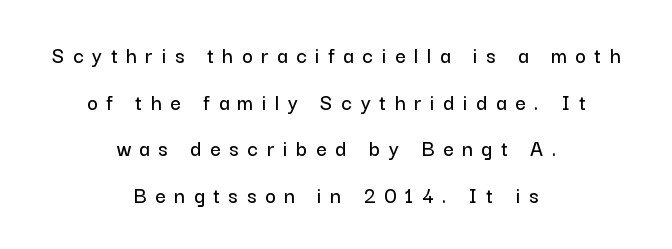
Q: Is the text italic (slanted)? A: No, it is upright.
Q: Is the text underlined? A: No.
Q: How is the paragraph aligned? A: Centered.
Q: Is the spacing between letters normal or unusually wide? A: Unusually wide.
Q: Is the spacing between lines tight, normal or loose? A: Loose.
